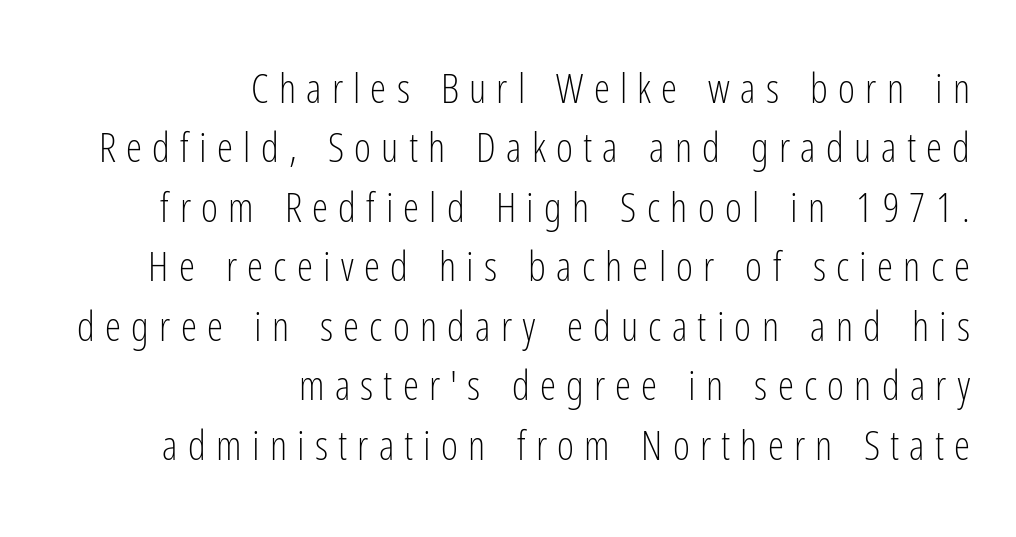
Q: Is the text bold? A: No.
Q: Is the text italic (slanted)? A: No, it is upright.
Q: Is the typeface a serif or a sans-serif typeface? A: Sans-serif.
Q: Is the text underlined? A: No.
Q: How is the paragraph aligned? A: Right-aligned.
Q: Is the spacing between letters normal or unusually wide? A: Unusually wide.
Q: Is the spacing between lines tight, normal or loose? A: Normal.
Q: Width (condensed, normal, or wide)? A: Condensed.
Q: Stroke contrast? A: Low.
Q: x-height? A: Medium.
Q: Monospaced? A: No.
